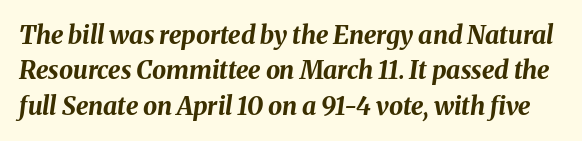
The image shows 25 px bold type, italic (leaning right); set normal line spacing (1.42x), normal letter spacing, not underlined.
